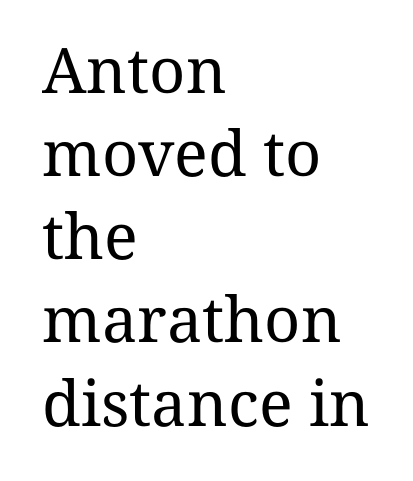
The image shows 63 px regular-weight serif type, upright; set left-aligned, normal line spacing (1.32x), normal letter spacing, not underlined; medium stroke contrast and a medium x-height.
